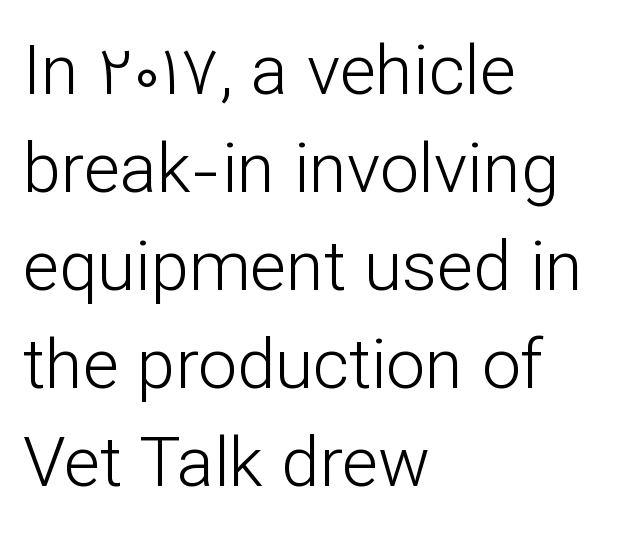
Q: Is the text bold? A: No.
Q: Is the text italic (slanted)? A: No, it is upright.
Q: Is the typeface a serif or a sans-serif typeface? A: Sans-serif.
Q: Is the text underlined? A: No.
Q: How is the paragraph aligned? A: Left-aligned.
Q: Is the spacing between letters normal or unusually wide? A: Normal.
Q: Is the spacing between lines tight, normal or loose? A: Normal.
Q: Width (condensed, normal, or wide)? A: Normal.
Q: Stroke contrast? A: Low.
Q: x-height? A: Medium.
Q: Monospaced? A: No.
